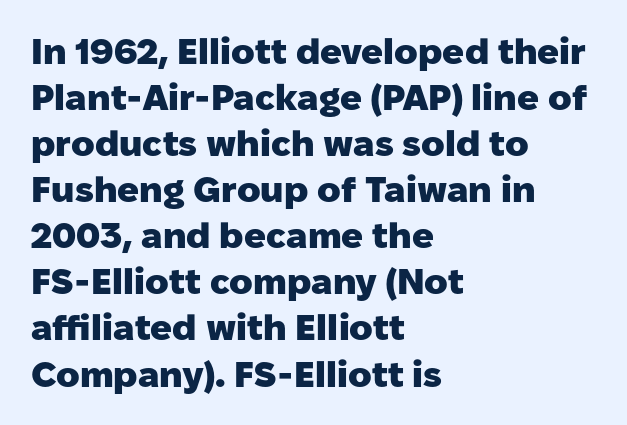
{"serif": "no", "italic": "no", "bold": "yes", "weight": "heavy", "width": "normal", "stroke_contrast": "low", "x_height": "medium", "monospaced": "no", "underline": "no", "align": "left", "line_spacing": "normal", "line_spacing_ratio": 1.28, "letter_spacing": "normal", "letter_spacing_em": 0.0, "glyph_px": 36}
